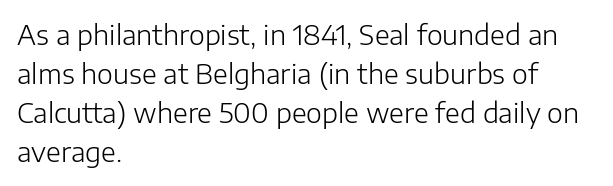
{"italic": "no", "bold": "no", "underline": "no", "align": "left", "line_spacing": "normal", "line_spacing_ratio": 1.45, "letter_spacing": "normal", "letter_spacing_em": 0.0, "glyph_px": 27}
